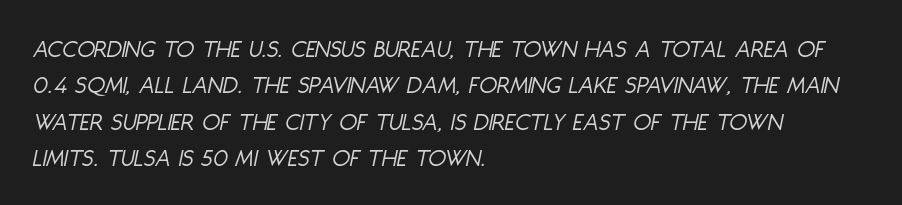
Is the type heavy? It reads as light-to-regular instead. A normal amount of white space separates one row of letters from the next. Teacher's note: observe the even left margin — that is flush-left alignment. Inter-character spacing is left at the font's built-in metrics. Underline: absent.
